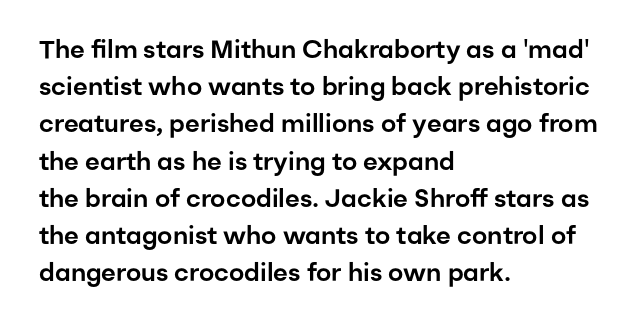
Q: Is the text italic (slanted)? A: No, it is upright.
Q: Is the text underlined? A: No.
Q: How is the paragraph aligned? A: Left-aligned.
Q: Is the spacing between letters normal or unusually wide? A: Normal.
Q: Is the spacing between lines tight, normal or loose? A: Normal.
